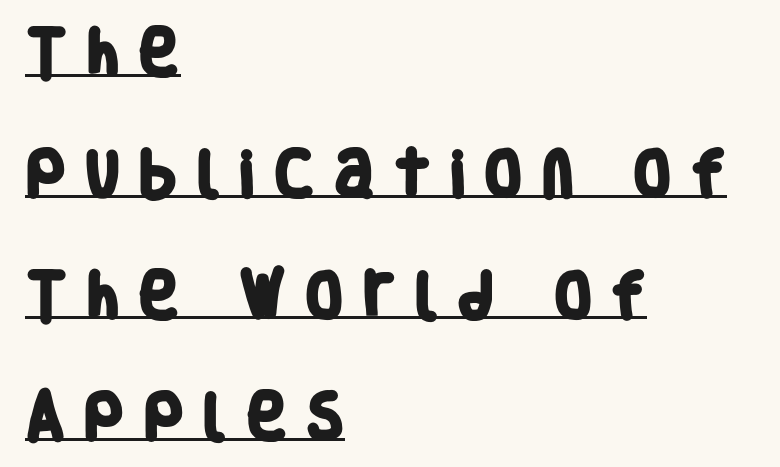
The image shows 51 px heavy, condensed sans-serif type; set left-aligned, loose line spacing (2.38x), unusually wide letter spacing (+0.34 em), underlined; low stroke contrast and a large x-height.
